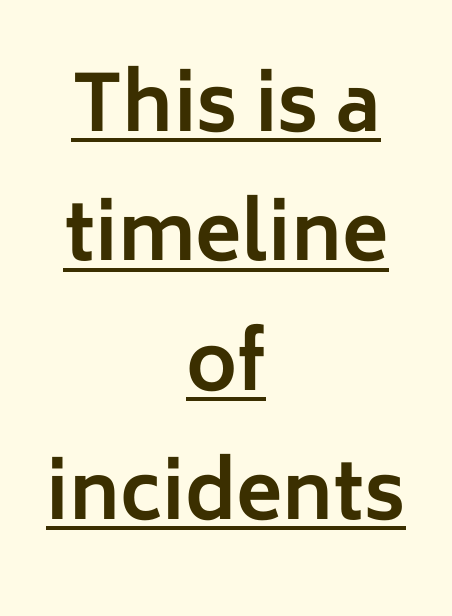
The image shows 77 px bold sans-serif type, upright; set centered, normal line spacing (1.68x), normal letter spacing, underlined; low stroke contrast and a medium x-height.
